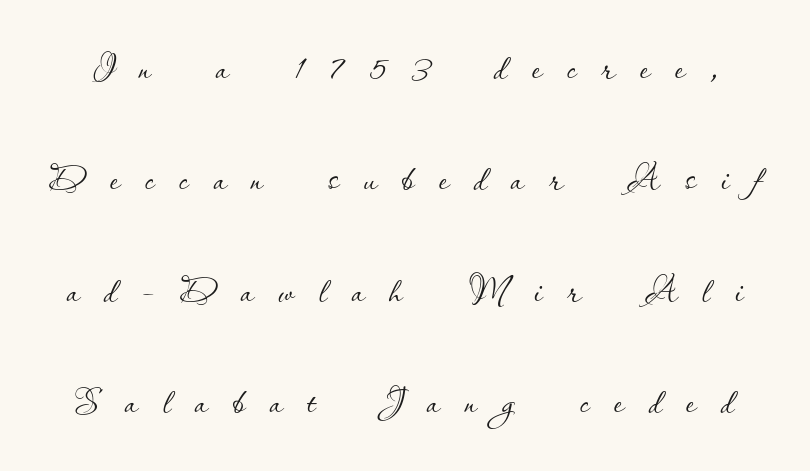
Each new line begins a long way beneath the previous one. Someone cranked the tracking dial way up on this one. Do the characters align in a grid? No, the font is proportional. Each stroke keeps to a modest, everyday thickness or less. The strip under each line holds only bare page.
